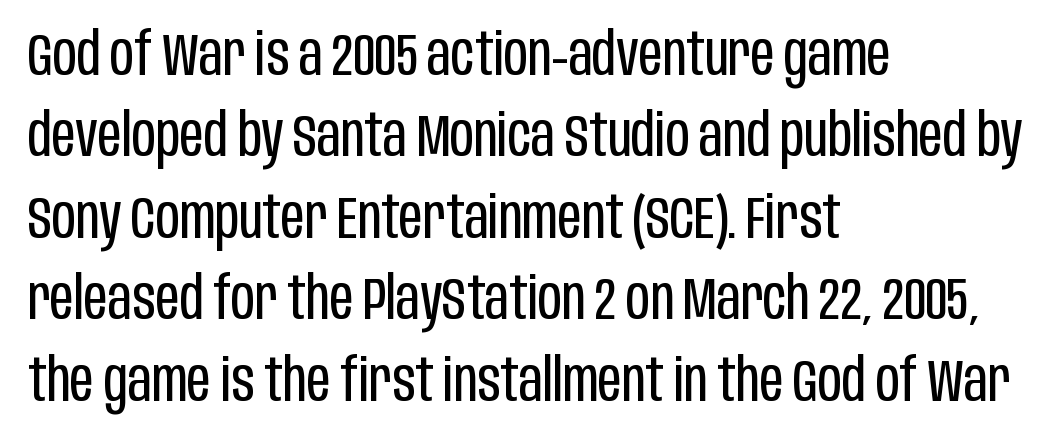
{"serif": "no", "italic": "no", "bold": "no", "weight": "regular", "width": "condensed", "stroke_contrast": "low", "x_height": "large", "monospaced": "no", "underline": "no", "align": "left", "line_spacing": "normal", "line_spacing_ratio": 1.38, "letter_spacing": "normal", "letter_spacing_em": 0.0, "glyph_px": 59}
